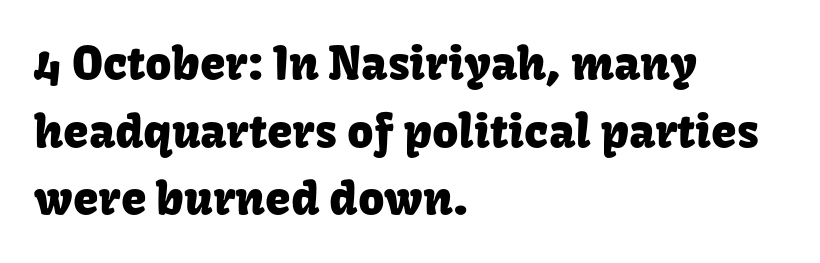
Upright lettering throughout. The compositor pushed each line to the left boundary. Clear beneath every line of the passage. You could not count columns in this text — the font is proportionally spaced.
